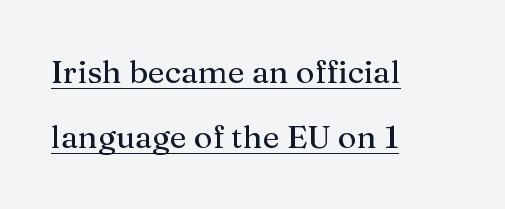
Q: Is the text italic (slanted)? A: No, it is upright.
Q: Is the typeface a serif or a sans-serif typeface? A: Serif.
Q: Is the text underlined? A: Yes.
Q: How is the paragraph aligned? A: Left-aligned.
Q: Is the spacing between letters normal or unusually wide? A: Normal.
Q: Is the spacing between lines tight, normal or loose? A: Loose.
Q: Width (condensed, normal, or wide)? A: Normal.
Q: Stroke contrast? A: Medium.
Q: x-height? A: Medium.
Q: Monospaced? A: No.
